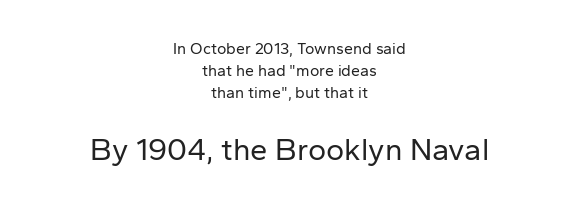
You could not count columns in this text — the font is proportionally spaced. The text was rendered using a sans face with plain stroke endings. Between these two stacked blocks, the lower one wins on size. Weight: not bold — regular or lighter.
